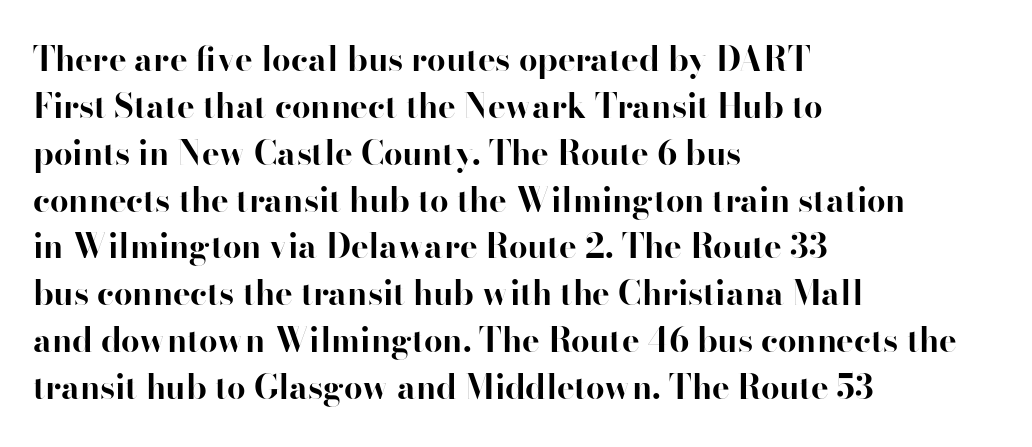
{"serif": "no", "italic": "no", "bold": "yes", "weight": "bold", "width": "normal", "stroke_contrast": "high", "x_height": "small", "monospaced": "no", "underline": "no", "align": "left", "line_spacing": "normal", "line_spacing_ratio": 1.42, "letter_spacing": "normal", "letter_spacing_em": 0.0, "glyph_px": 33}
